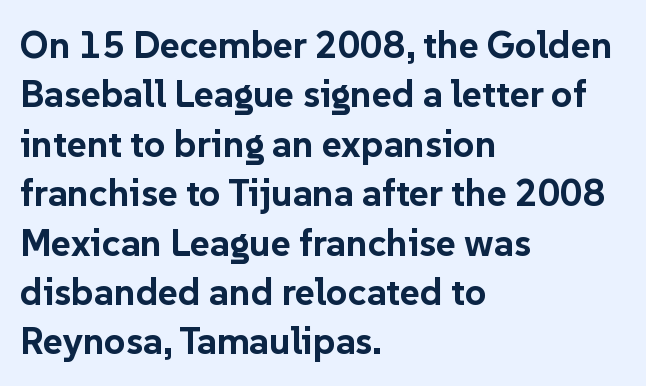
Here the glyphs are tracked normally, forming tight word shapes. What weight is shown? A full bold with thick strokes. Does the leading feel generous? No, just average. The compositor pushed each line to the left boundary.
